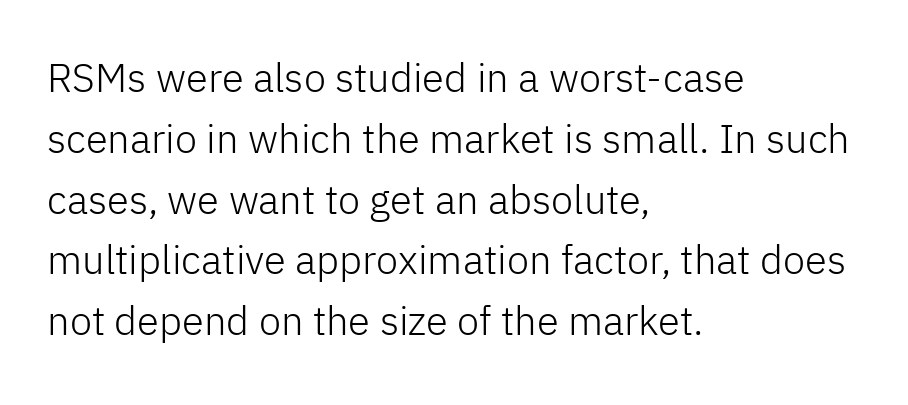
The image shows 40 px light sans-serif type, upright; set left-aligned, normal line spacing (1.52x), normal letter spacing, not underlined; low stroke contrast and a medium x-height.
